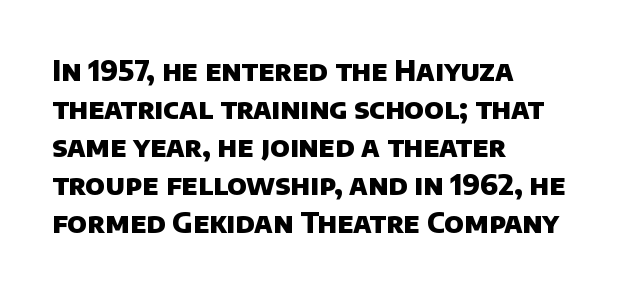
{"serif": "no", "bold": "yes", "weight": "heavy", "width": "normal", "stroke_contrast": "low", "x_height": "large", "monospaced": "no", "underline": "no", "align": "left", "line_spacing": "normal", "line_spacing_ratio": 1.36, "letter_spacing": "normal", "letter_spacing_em": 0.0, "glyph_px": 28}
